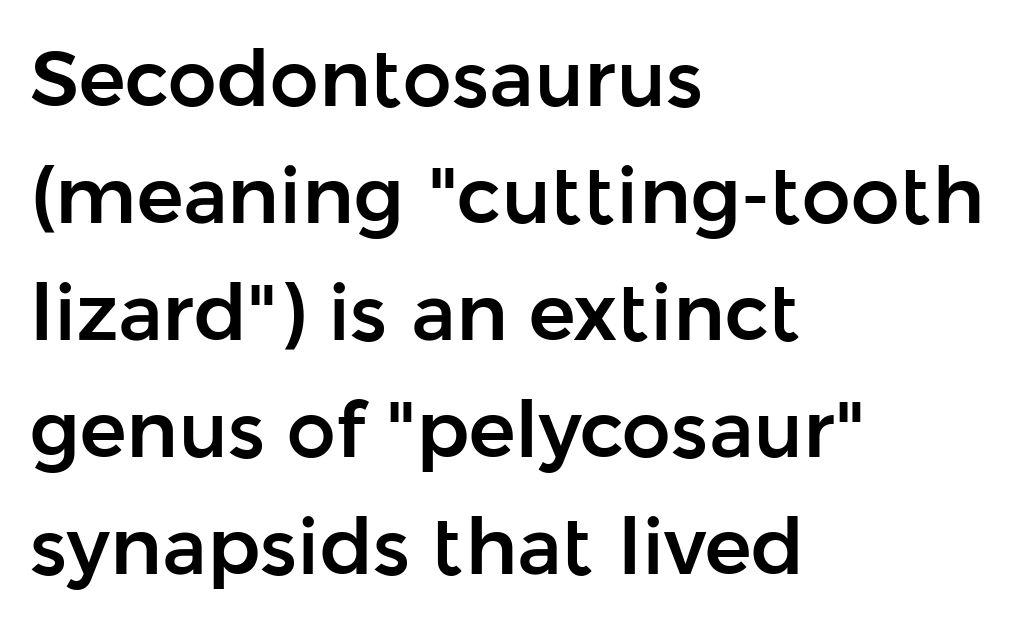
The image shows 78 px sans-serif type, upright; set left-aligned, normal line spacing (1.5x), normal letter spacing, not underlined; low stroke contrast and a medium x-height.
